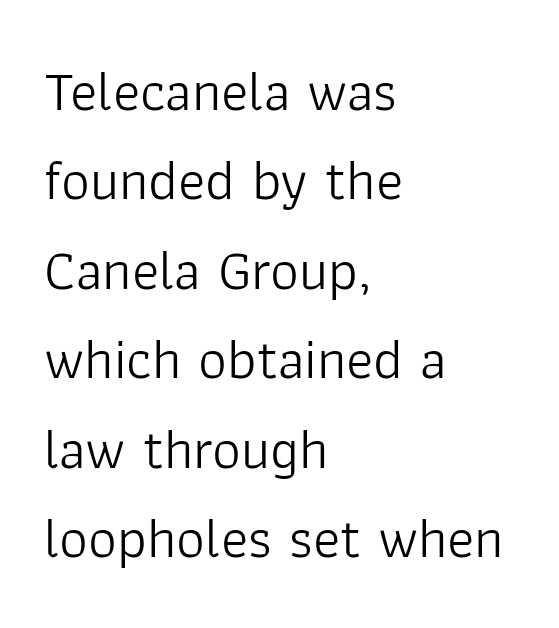
{"serif": "no", "italic": "no", "bold": "no", "weight": "light", "width": "normal", "stroke_contrast": "low", "x_height": "medium", "monospaced": "no", "underline": "no", "align": "left", "line_spacing": "normal", "line_spacing_ratio": 1.57, "letter_spacing": "normal", "letter_spacing_em": 0.0, "glyph_px": 57}
